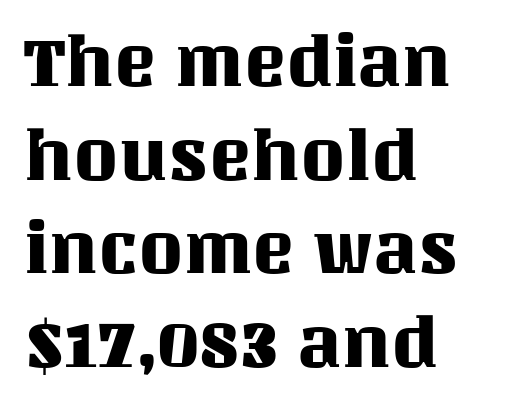
Character widths vary here, with narrow letters taking less room than wide ones. The rows are spaced the way most documents space them. Descender tails drop into unmarked territory. The face used here is rendered with its standard letterfit. Left-aligned paragraph, ragged on the right. The typography opts for an upright posture over an oblique one.
